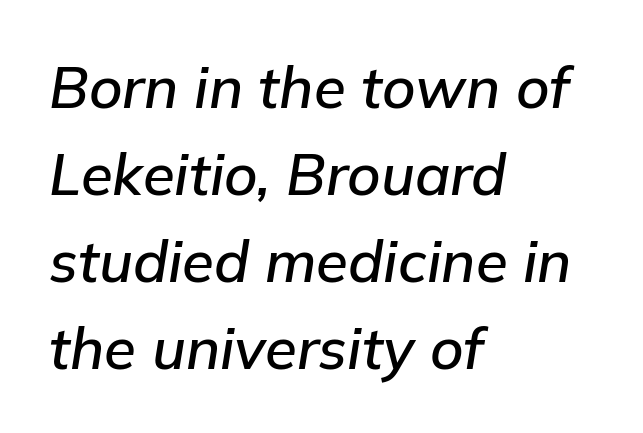
The image shows 58 px text type, italic (leaning right); set left-aligned, normal line spacing (1.5x), normal letter spacing, not underlined; low stroke contrast and a medium x-height.
